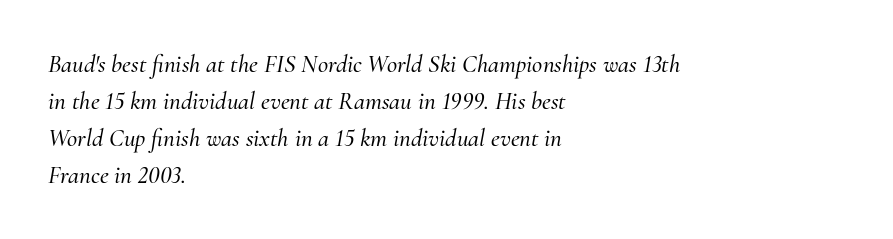
{"italic": "yes", "lean": "right", "slant_degrees": 10, "underline": "no", "align": "left", "line_spacing": "normal", "line_spacing_ratio": 1.48, "letter_spacing": "normal", "letter_spacing_em": 0.0, "glyph_px": 25}
